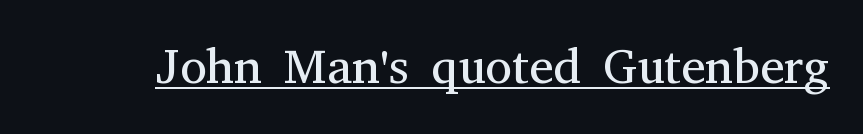
Check where the strokes stop: tiny serifs finish them off. A typographer would call this underscored text. The cut favours lightness, reaching ordinary text weight at its darkest. The passage shown is typed in a proportional face where columns would drift. Tracking here is standard; glyphs follow each other at the usual distance.
